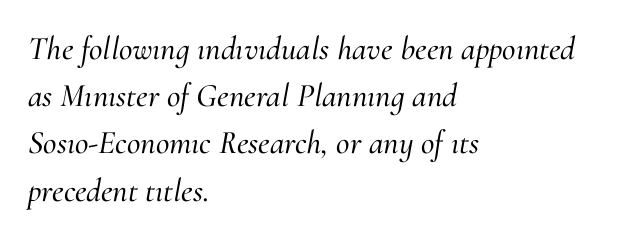
{"serif": "yes", "italic": "yes", "lean": "right", "slant_degrees": 10, "width": "normal", "stroke_contrast": "medium", "x_height": "small", "monospaced": "no", "underline": "no", "align": "left", "line_spacing": "normal", "line_spacing_ratio": 1.43, "letter_spacing": "normal", "letter_spacing_em": 0.0, "glyph_px": 33}
